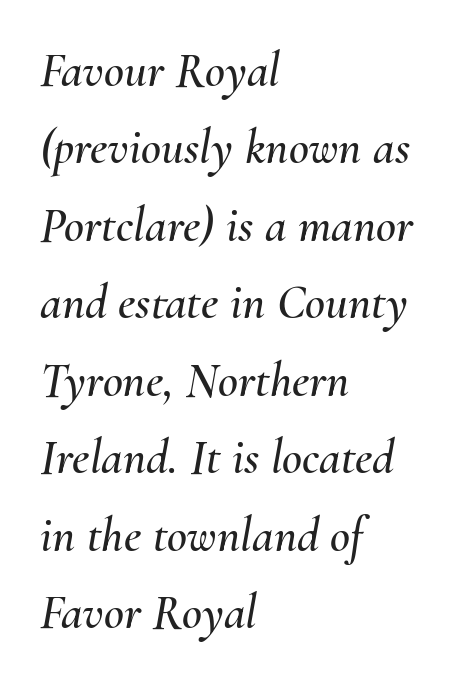
Q: Is the text italic (slanted)? A: Yes, it leans right by about 10 degrees.
Q: Is the text underlined? A: No.
Q: How is the paragraph aligned? A: Left-aligned.
Q: Is the spacing between letters normal or unusually wide? A: Normal.
Q: Is the spacing between lines tight, normal or loose? A: Normal.
Q: Width (condensed, normal, or wide)? A: Normal.
Q: Stroke contrast? A: Medium.
Q: x-height? A: Small.
Q: Monospaced? A: No.
